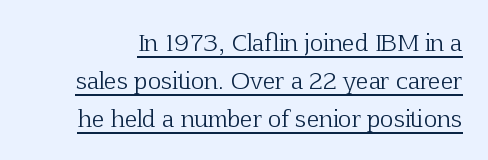
The weight would be labelled regular, book, light, or lighter still. This sample uses an upright cut, with every glyph sitting square on the baseline. The rendering uses a moderate line-height, typical for paragraphs. The gaps between neighbouring characters are ordinary and unremarkable.
